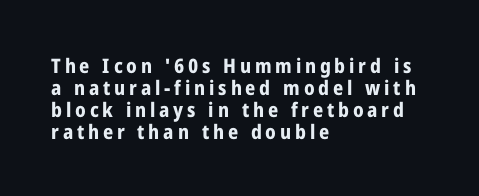
Q: Is the text bold? A: Yes.
Q: Is the text italic (slanted)? A: No, it is upright.
Q: Is the text underlined? A: No.
Q: How is the paragraph aligned? A: Left-aligned.
Q: Is the spacing between lines tight, normal or loose? A: Tight.
